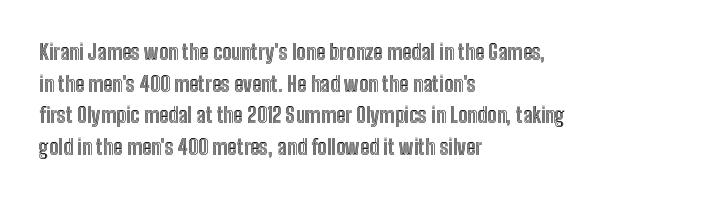
Has an underline been added? It has not. Do the letters lean? They stand straight. Notice how descenders clear the ascenders below comfortably — that's standard leading. The line texture is even and compact thanks to regular tracking.
